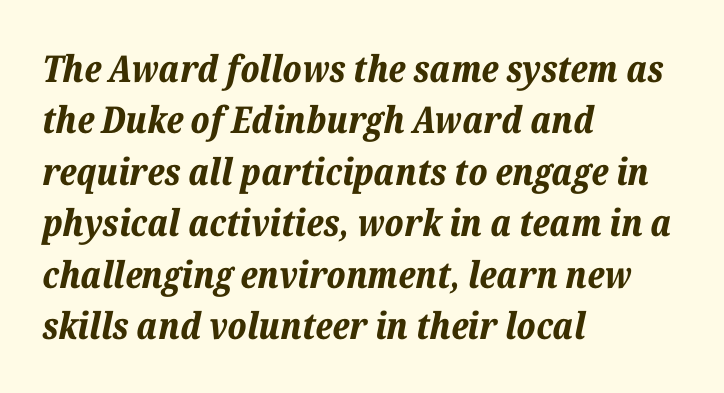
Q: Is the text bold? A: Yes.
Q: Is the text italic (slanted)? A: Yes, it leans right by about 12 degrees.
Q: Is the text underlined? A: No.
Q: How is the paragraph aligned? A: Left-aligned.
Q: Is the spacing between letters normal or unusually wide? A: Normal.
Q: Is the spacing between lines tight, normal or loose? A: Normal.
Q: Width (condensed, normal, or wide)? A: Normal.
Q: Stroke contrast? A: Low.
Q: x-height? A: Medium.
Q: Monospaced? A: No.
